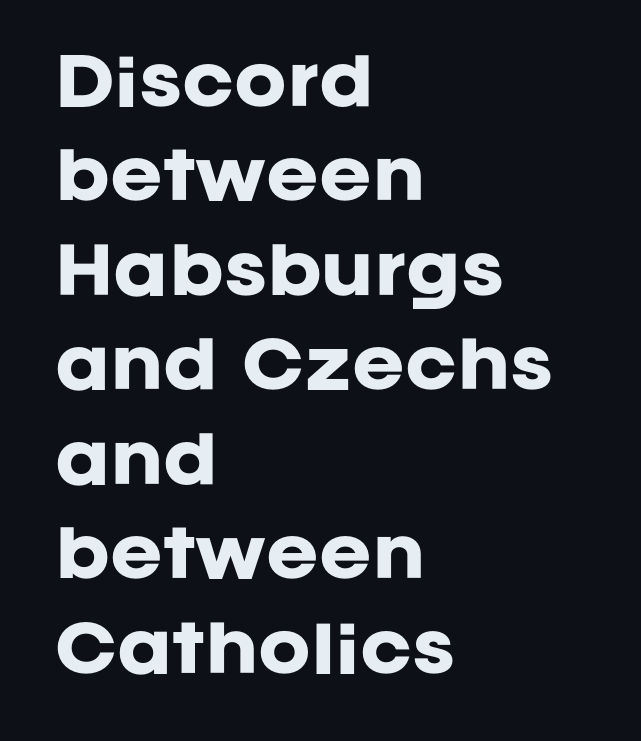
Q: Is the text bold? A: Yes.
Q: Is the text italic (slanted)? A: No, it is upright.
Q: Is the typeface a serif or a sans-serif typeface? A: Sans-serif.
Q: Is the text underlined? A: No.
Q: How is the paragraph aligned? A: Left-aligned.
Q: Is the spacing between letters normal or unusually wide? A: Normal.
Q: Is the spacing between lines tight, normal or loose? A: Normal.
Q: Width (condensed, normal, or wide)? A: Normal.
Q: Stroke contrast? A: Low.
Q: x-height? A: Large.
Q: Monospaced? A: No.
